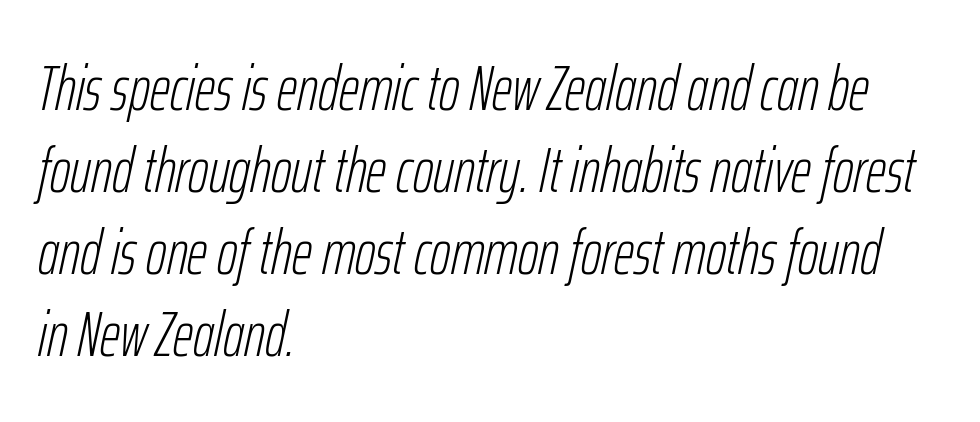
{"italic": "yes", "lean": "right", "slant_degrees": 12, "bold": "no", "weight": "light", "width": "condensed", "stroke_contrast": "low", "x_height": "medium", "monospaced": "no", "underline": "no", "align": "left", "line_spacing": "normal", "line_spacing_ratio": 1.3, "letter_spacing": "normal", "letter_spacing_em": 0.0, "glyph_px": 63}
